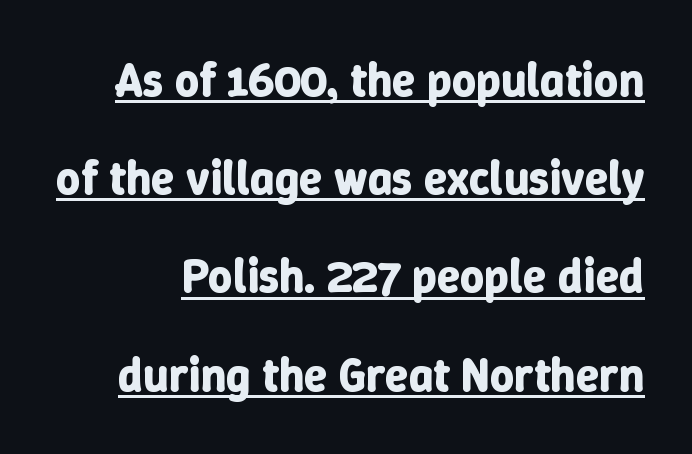
The line-height multiplier appears high, well above default. The horizontal fit of the characters is conventional and even. Is this a fixed-width face? No — the glyphs have proportional, varying widths. You can see a thin bar hugging the bottom of the glyphs.
